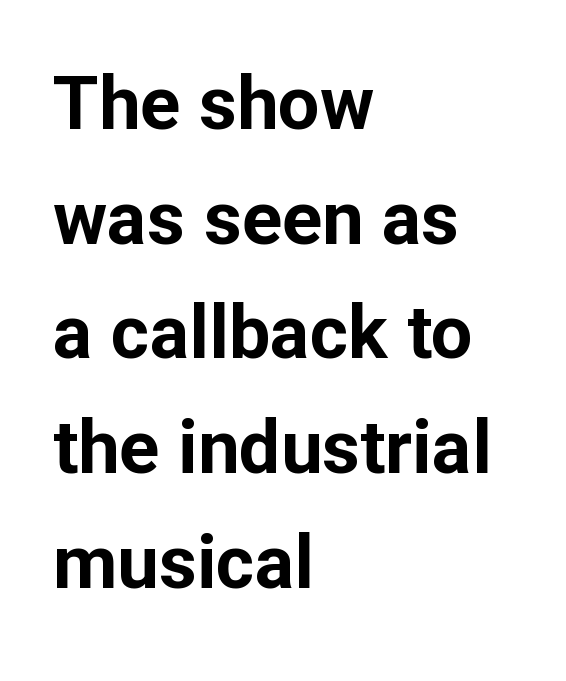
{"serif": "no", "italic": "no", "bold": "yes", "weight": "bold", "width": "normal", "stroke_contrast": "low", "x_height": "medium", "monospaced": "no", "underline": "no", "align": "left", "line_spacing": "normal", "line_spacing_ratio": 1.55, "letter_spacing": "normal", "letter_spacing_em": 0.0, "glyph_px": 74}
